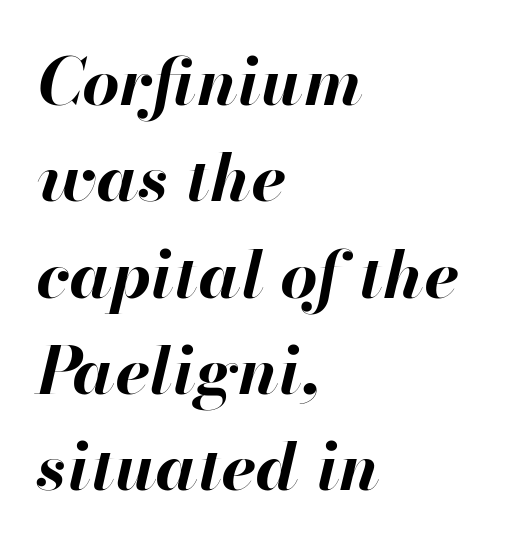
The lines are quadded left. The font is running at its bold setting. Rule under the text: the space is simply empty. The face used here is proportionally spaced, like ordinary book or web type. The face used here is rendered with its standard letterfit.
